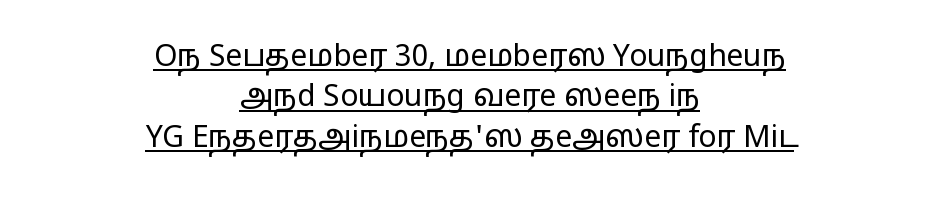
{"serif": "no", "italic": "no", "bold": "no", "weight": "regular", "width": "wide", "stroke_contrast": "low", "x_height": "medium", "monospaced": "no", "underline": "yes", "align": "center", "line_spacing": "normal", "line_spacing_ratio": 1.35, "letter_spacing": "normal", "letter_spacing_em": 0.0, "glyph_px": 30}
